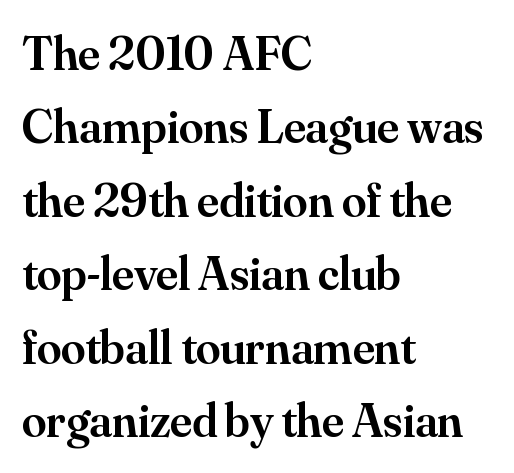
The image shows 49 px semibold serif type, upright; set left-aligned, normal line spacing (1.5x), normal letter spacing, not underlined; medium stroke contrast and a small x-height.
